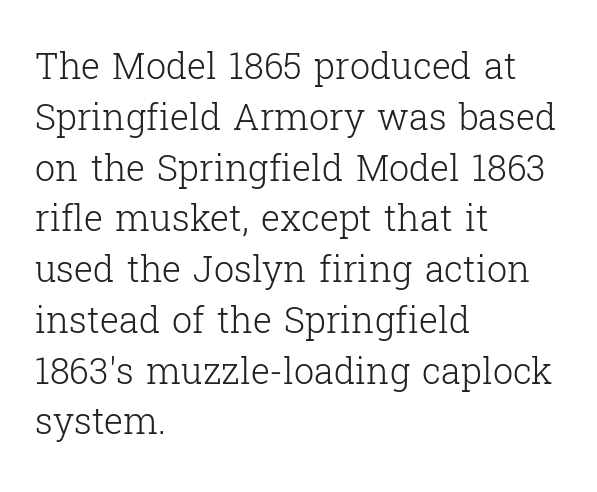
The image shows 36 px light serif type, upright; set left-aligned, normal line spacing (1.41x), normal letter spacing, not underlined; low stroke contrast and a medium x-height.
